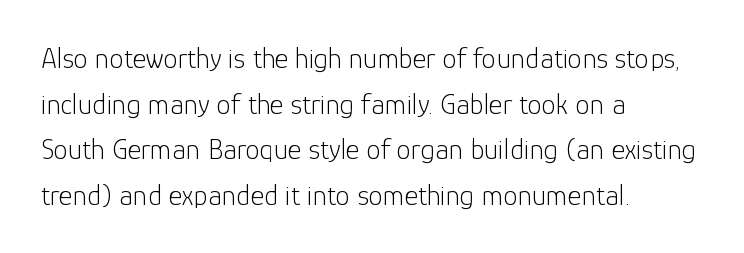
Q: Is the text bold? A: No.
Q: Is the text italic (slanted)? A: No, it is upright.
Q: Is the typeface a serif or a sans-serif typeface? A: Sans-serif.
Q: Is the text underlined? A: No.
Q: How is the paragraph aligned? A: Left-aligned.
Q: Is the spacing between letters normal or unusually wide? A: Normal.
Q: Is the spacing between lines tight, normal or loose? A: Normal.
Q: Width (condensed, normal, or wide)? A: Normal.
Q: Stroke contrast? A: Low.
Q: x-height? A: Medium.
Q: Monospaced? A: No.
